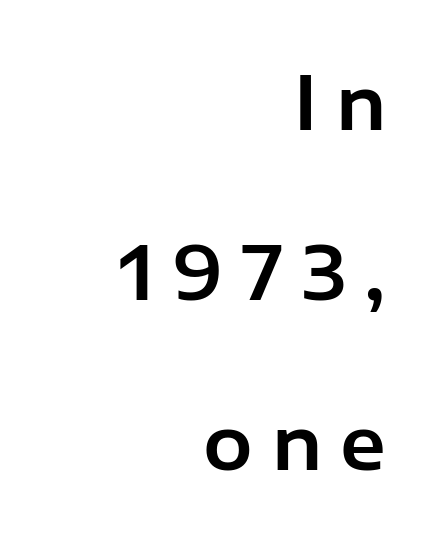
Q: Is the text italic (slanted)? A: No, it is upright.
Q: Is the typeface a serif or a sans-serif typeface? A: Sans-serif.
Q: Is the text underlined? A: No.
Q: How is the paragraph aligned? A: Right-aligned.
Q: Is the spacing between letters normal or unusually wide? A: Unusually wide.
Q: Is the spacing between lines tight, normal or loose? A: Loose.
Q: Width (condensed, normal, or wide)? A: Normal.
Q: Stroke contrast? A: Low.
Q: x-height? A: Medium.
Q: Monospaced? A: No.
